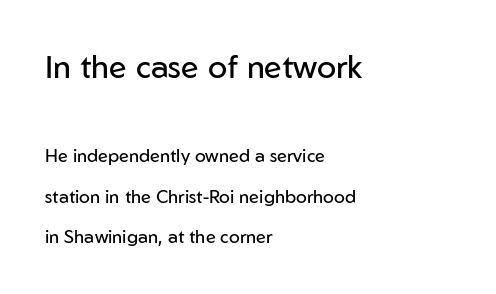
The image shows 32 px regular-weight sans-serif type, upright; set left-aligned, loose line spacing (2.26x), normal letter spacing, not underlined; the first (top) block is 1.78x larger; low stroke contrast and a medium x-height.
